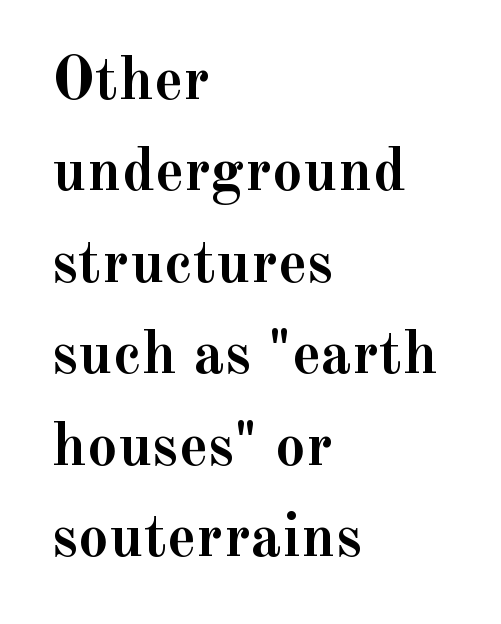
Serif or sans? Serif — the stroke terminals have little feet. Characters remain perfectly vertical along every line. The setting favours the left margin, as ordinary paragraphs usually do. Compared with an ordinary text face, these strokes are far heavier — a full bold. No word sits above an underline. Horizontal bands of white between lines are of average thickness.
